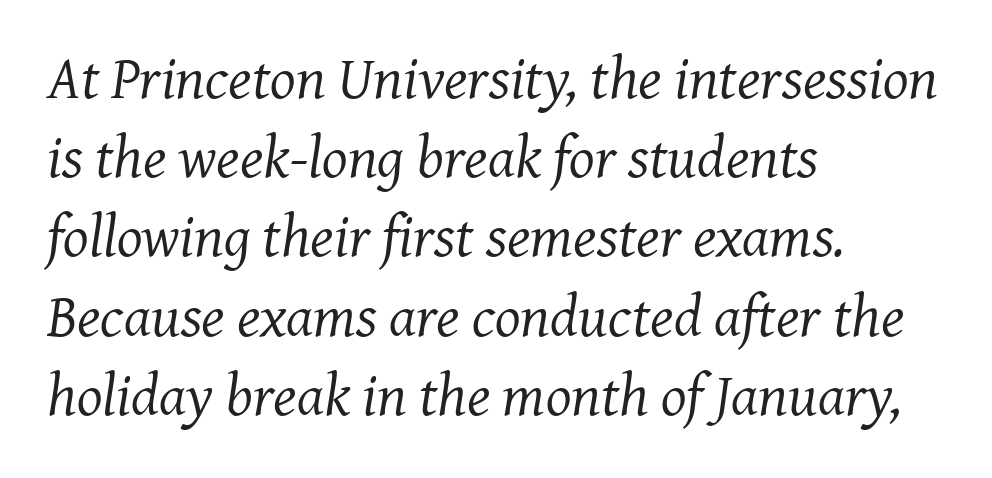
{"serif": "yes", "italic": "yes", "lean": "right", "slant_degrees": 7, "bold": "no", "weight": "regular", "width": "normal", "stroke_contrast": "medium", "x_height": "medium", "monospaced": "no", "underline": "no", "align": "left", "line_spacing": "normal", "line_spacing_ratio": 1.32, "letter_spacing": "normal", "letter_spacing_em": 0.0, "glyph_px": 60}
